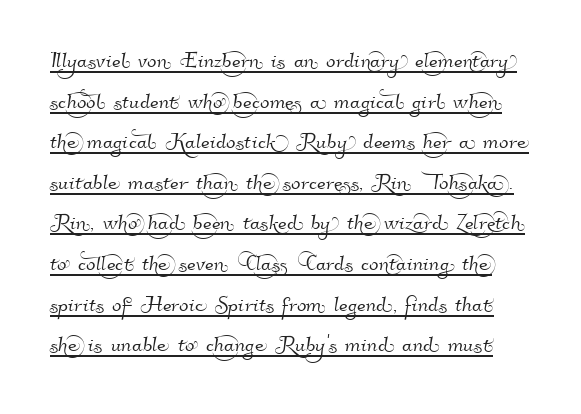
Q: Is the typeface a serif or a sans-serif typeface? A: Sans-serif.
Q: Is the text underlined? A: Yes.
Q: Is the spacing between letters normal or unusually wide? A: Normal.
Q: Is the spacing between lines tight, normal or loose? A: Normal.
Q: Width (condensed, normal, or wide)? A: Normal.
Q: Stroke contrast? A: High.
Q: x-height? A: Small.
Q: Monospaced? A: No.
